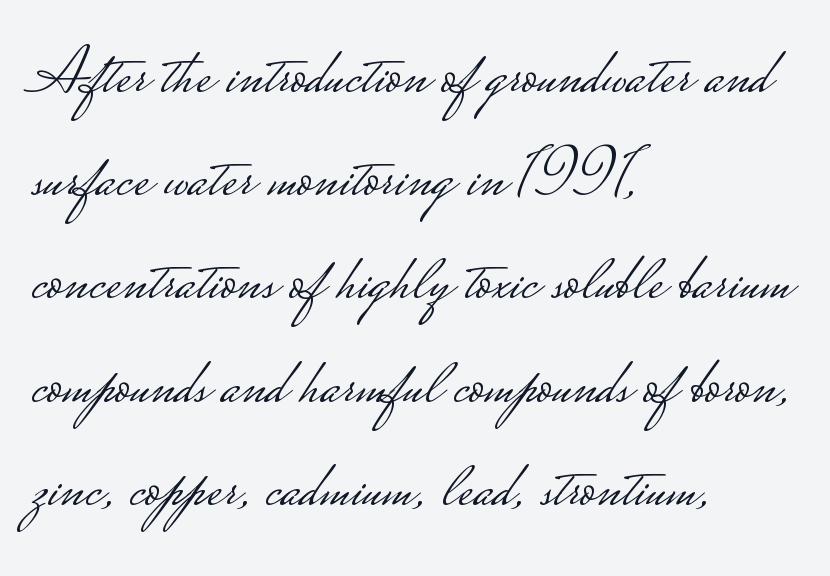
A typesetter would label this face a sans. The baseline area is clear. Left-aligned paragraph, ragged on the right. A typesetter would call this proportional, since set widths differ per character.
